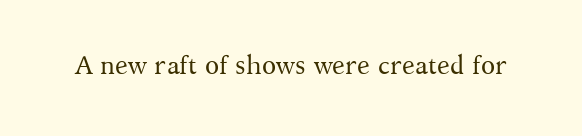
{"italic": "no", "bold": "no", "underline": "no", "letter_spacing": "normal", "letter_spacing_em": 0.0, "glyph_px": 26}
